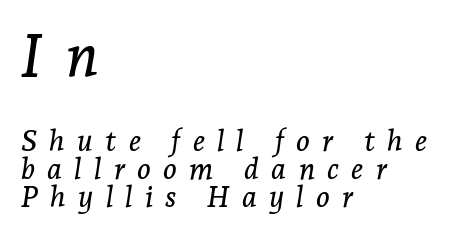
The image shows 58 px serif type, italic (leaning right); set left-aligned, tight line spacing (0.96x), unusually wide letter spacing (+0.42 em), not underlined; the first (top) block is 2.0x larger; low stroke contrast and a medium x-height.
